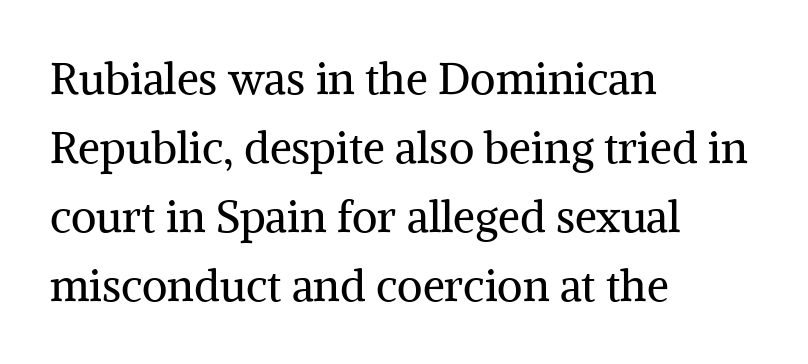
The image shows 44 px regular-weight serif type, upright; set left-aligned, normal line spacing (1.57x), normal letter spacing, not underlined; medium stroke contrast and a medium x-height.
